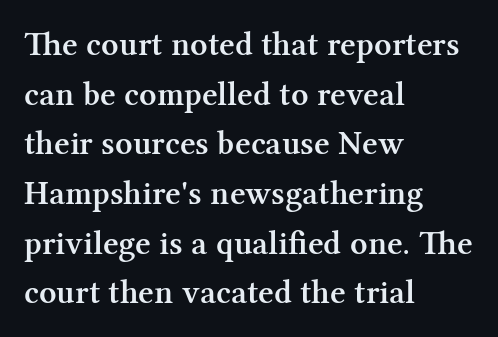
The image shows 34 px semibold serif type, upright; set left-aligned, normal line spacing (1.46x), normal letter spacing, not underlined; medium stroke contrast and a medium x-height.
